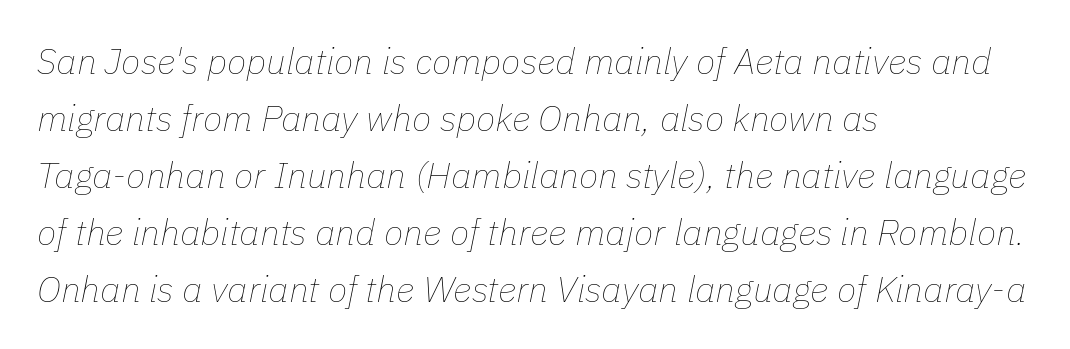
The characters are drawn with everyday or finer stroke widths. Posture: slanted. This sample has the flowing, uneven cadence of proportional lettering. The rendering uses a moderate line-height, typical for paragraphs. Check the space under the baseline: it is left empty. There is no visible air inserted between adjacent glyphs.
